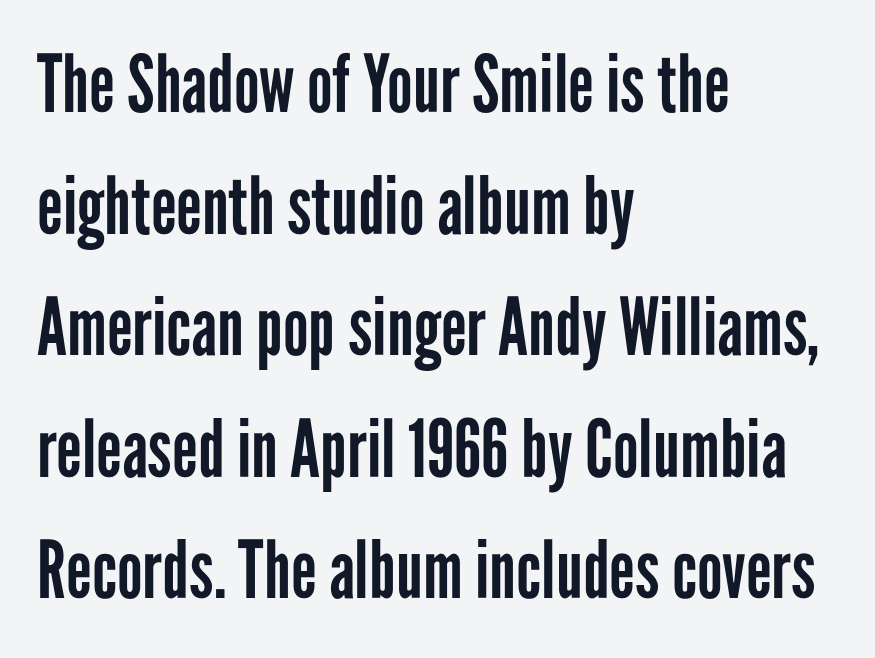
Q: Is the text bold? A: No.
Q: Is the text italic (slanted)? A: No, it is upright.
Q: Is the typeface a serif or a sans-serif typeface? A: Sans-serif.
Q: Is the text underlined? A: No.
Q: How is the paragraph aligned? A: Left-aligned.
Q: Is the spacing between letters normal or unusually wide? A: Normal.
Q: Is the spacing between lines tight, normal or loose? A: Normal.
Q: Width (condensed, normal, or wide)? A: Condensed.
Q: Stroke contrast? A: Low.
Q: x-height? A: Medium.
Q: Monospaced? A: No.
